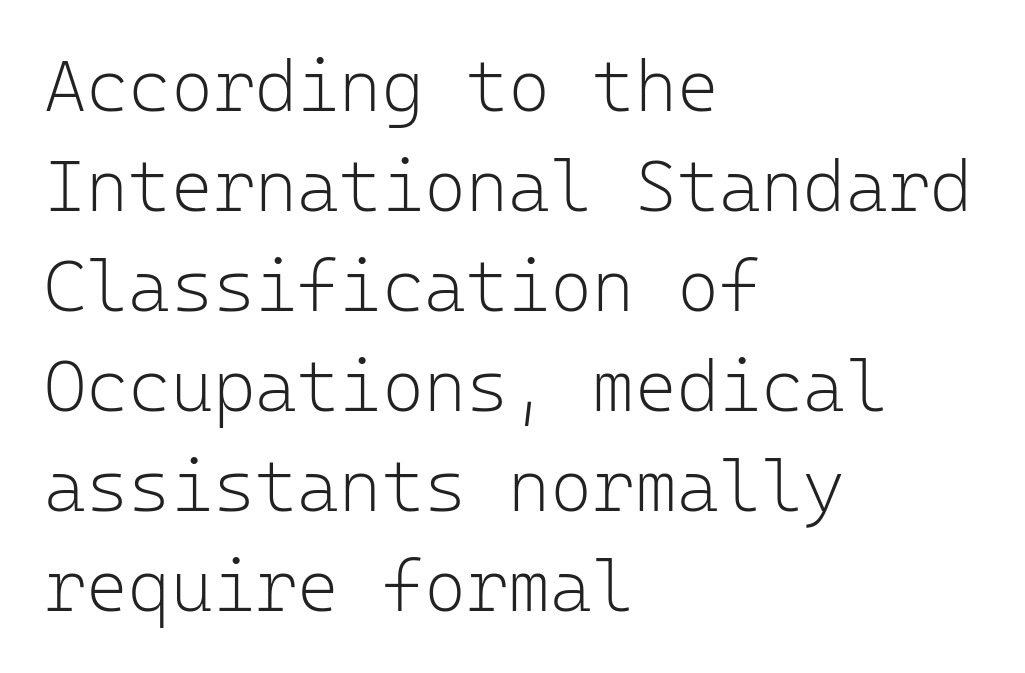
{"serif": "no", "italic": "no", "bold": "no", "weight": "light", "width": "normal", "stroke_contrast": "low", "x_height": "medium", "monospaced": "yes", "underline": "no", "align": "left", "line_spacing": "normal", "line_spacing_ratio": 1.39, "letter_spacing": "normal", "letter_spacing_em": 0.0, "glyph_px": 72}
